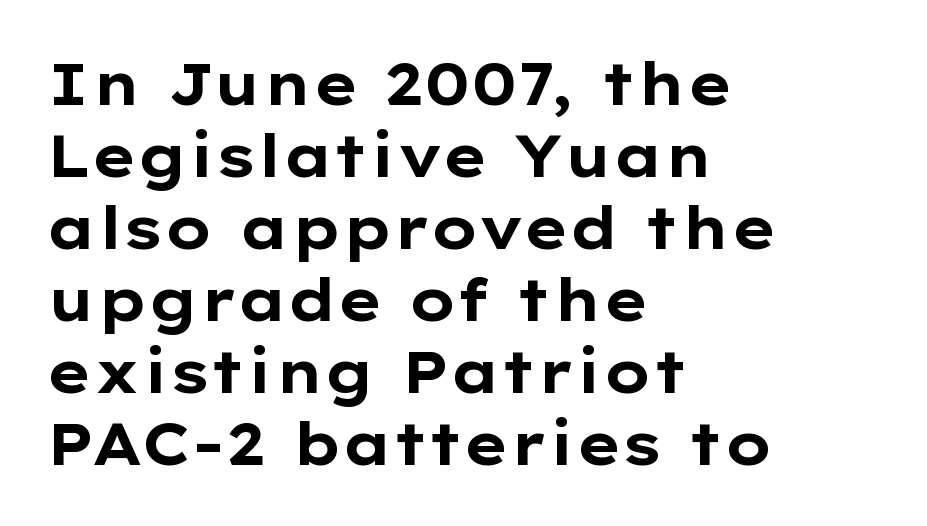
The image shows 59 px bold, wide sans-serif type, upright; set left-aligned, line spacing 1.22x, normal letter spacing, not underlined; low stroke contrast and a medium x-height.
